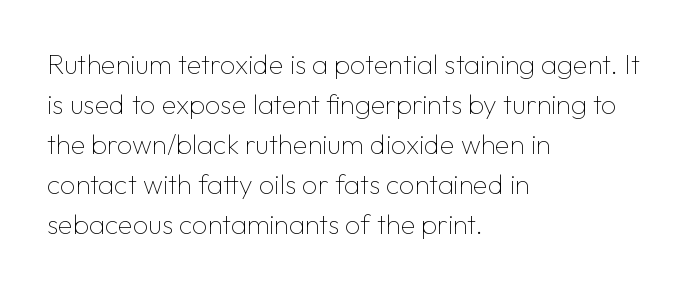
{"italic": "no", "bold": "no", "underline": "no", "align": "left", "line_spacing": "normal", "line_spacing_ratio": 1.48, "letter_spacing": "normal", "letter_spacing_em": 0.0, "glyph_px": 27}
